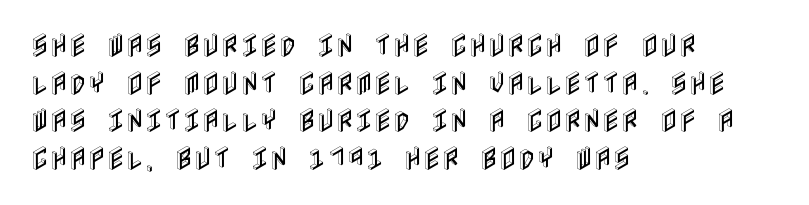
Which margin do the lines hug? The left one — the right edge is uneven. This sample uses plain, unmodified letter spacing. Glance below the letters and you will spot only blank space. Baseline-to-baseline distance is the conventional proportion of letter height.
